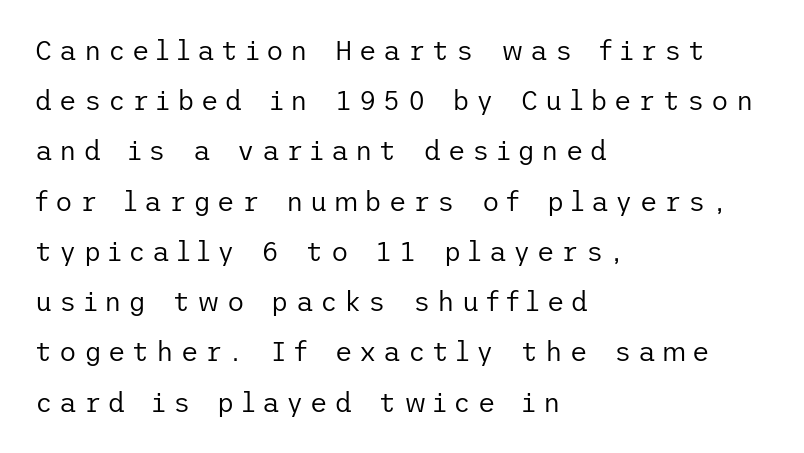
Q: Is the text bold? A: No.
Q: Is the text italic (slanted)? A: No, it is upright.
Q: Is the text underlined? A: No.
Q: How is the paragraph aligned? A: Left-aligned.
Q: Is the spacing between letters normal or unusually wide? A: Unusually wide.
